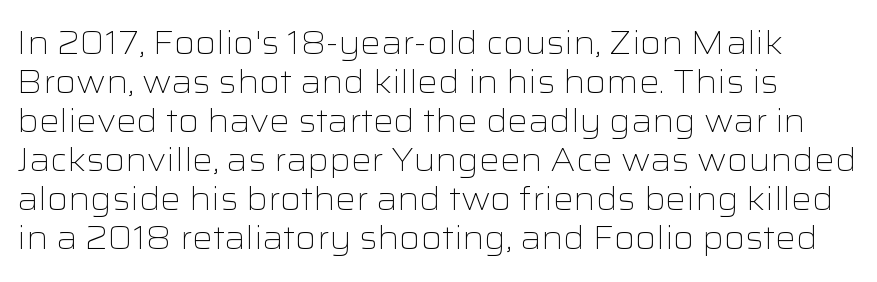
{"serif": "no", "italic": "no", "bold": "no", "weight": "light", "width": "wide", "stroke_contrast": "low", "x_height": "medium", "monospaced": "no", "underline": "no", "line_spacing_ratio": 1.22, "letter_spacing": "normal", "letter_spacing_em": 0.0, "glyph_px": 32}
